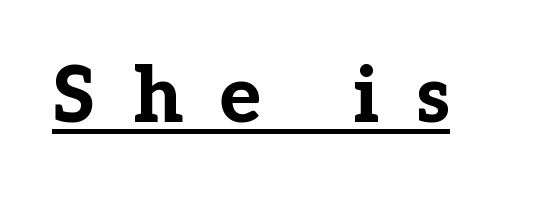
Look at the stroke-to-counter ratio: heavy, a bold. Spacing verdict: proportional, widths tailored to each character. Each word looks stretched out because of the extra space between its letters. The lettering is marked with a stroke running underneath it. A typesetter would mark this as roman, not italic. Old-style or modern, the face here clearly has serifs.
